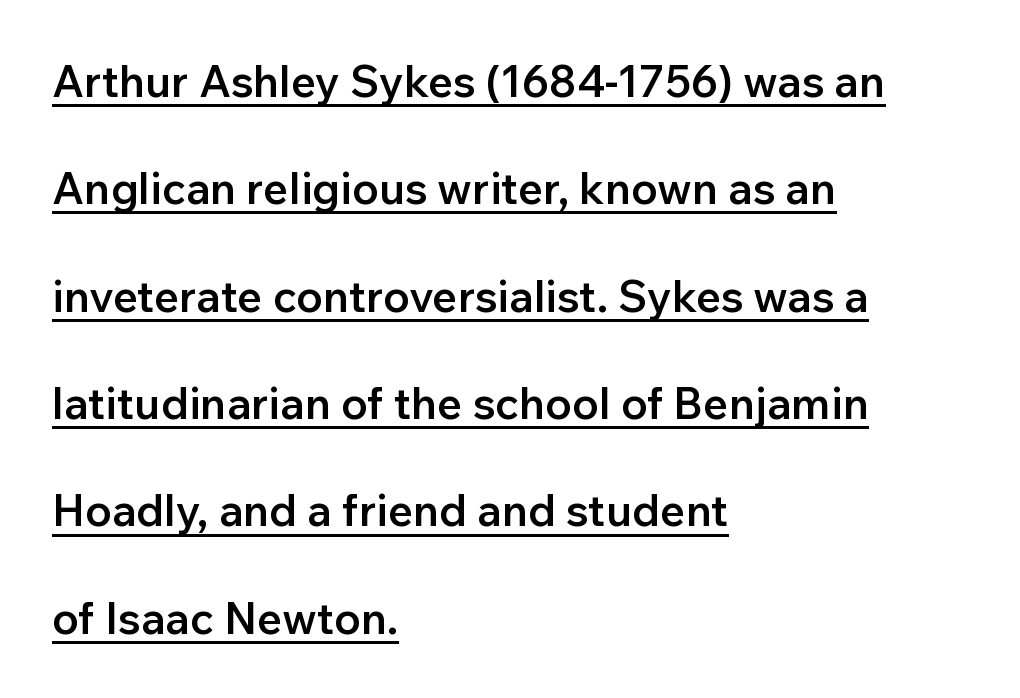
This is moderately heavy type, rendered in semibold. Nope, no serifs anywhere on these letters. Glance below the letters and you will spot a drawn line. Varying glyph widths throughout — classic text-font behaviour. Does the copy run flush right? No — it runs flush left.
